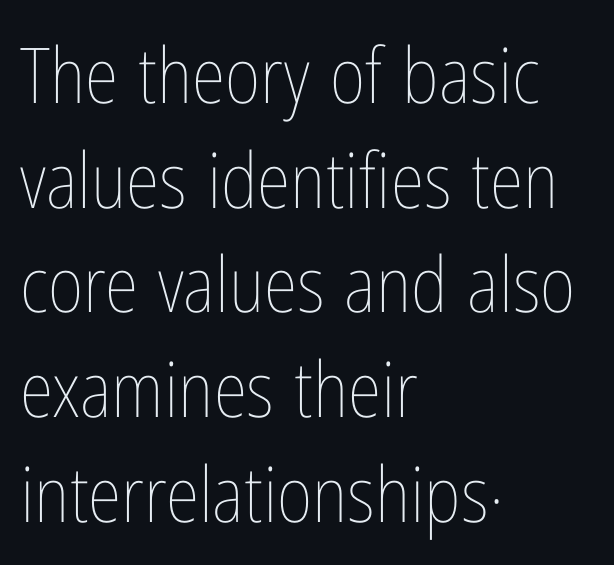
The type sits square on the baseline with zero lean. These lines are rendered in a variable-pitch font. The face looks like a standard text weight, possibly lighter. Casual observation: everything's shoved over to the left.
